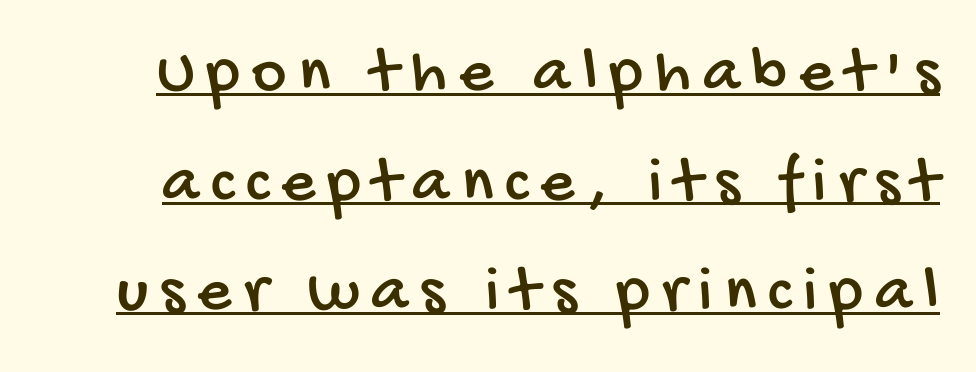
{"serif": "no", "width": "condensed", "stroke_contrast": "low", "x_height": "large", "monospaced": "no", "underline": "yes", "line_spacing": "normal", "line_spacing_ratio": 1.66, "glyph_px": 66}
